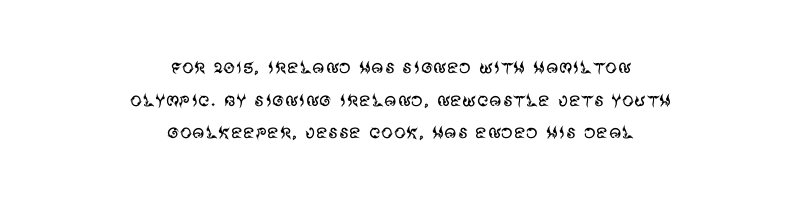
Casual observation: everything's sitting right in the middle. Does the lettering tilt? It doesn't — this is upright. The typeface has the unassuming heft of standard copy or less. In terms of letterspacing, this is plain default setting.
